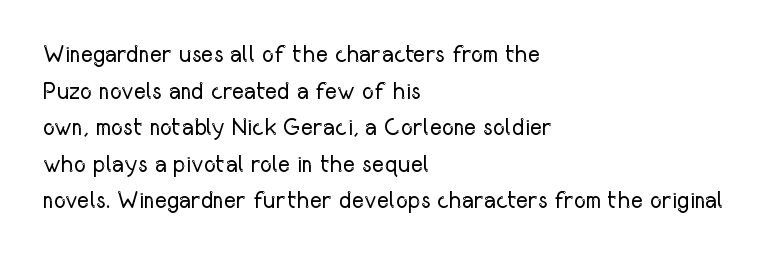
Q: Is the text bold? A: No.
Q: Is the text italic (slanted)? A: No, it is upright.
Q: Is the text underlined? A: No.
Q: How is the paragraph aligned? A: Left-aligned.
Q: Is the spacing between letters normal or unusually wide? A: Normal.
Q: Is the spacing between lines tight, normal or loose? A: Normal.
